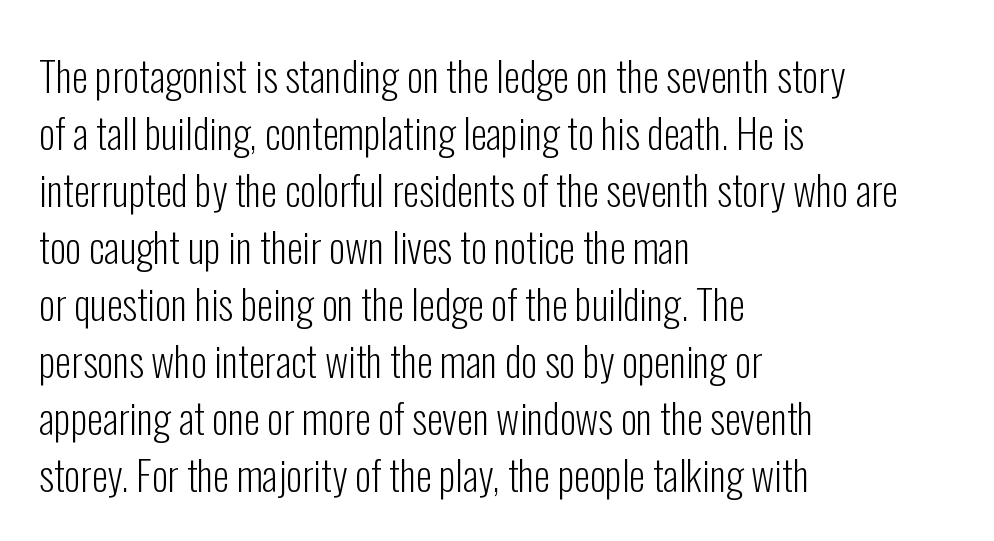
The letters carry no serifs — their stems end cleanly without finishing strokes. Bare-footed words on every line. Inter-character spacing is left at the font's built-in metrics. Leading: standard. No italicization has been applied; the sample stays upright. Is this a fixed-width face? No — the glyphs have proportional, varying widths.
